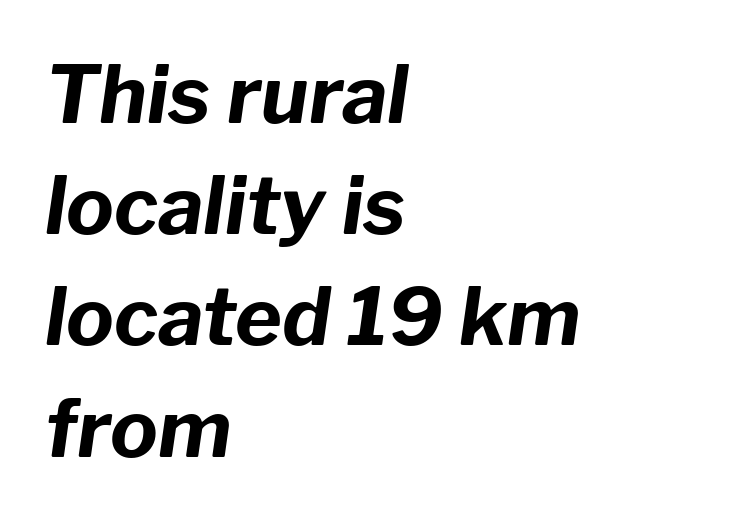
The image shows 80 px bold type, italic (leaning right); set left-aligned, normal line spacing (1.39x), normal letter spacing, not underlined; low stroke contrast and a medium x-height.
